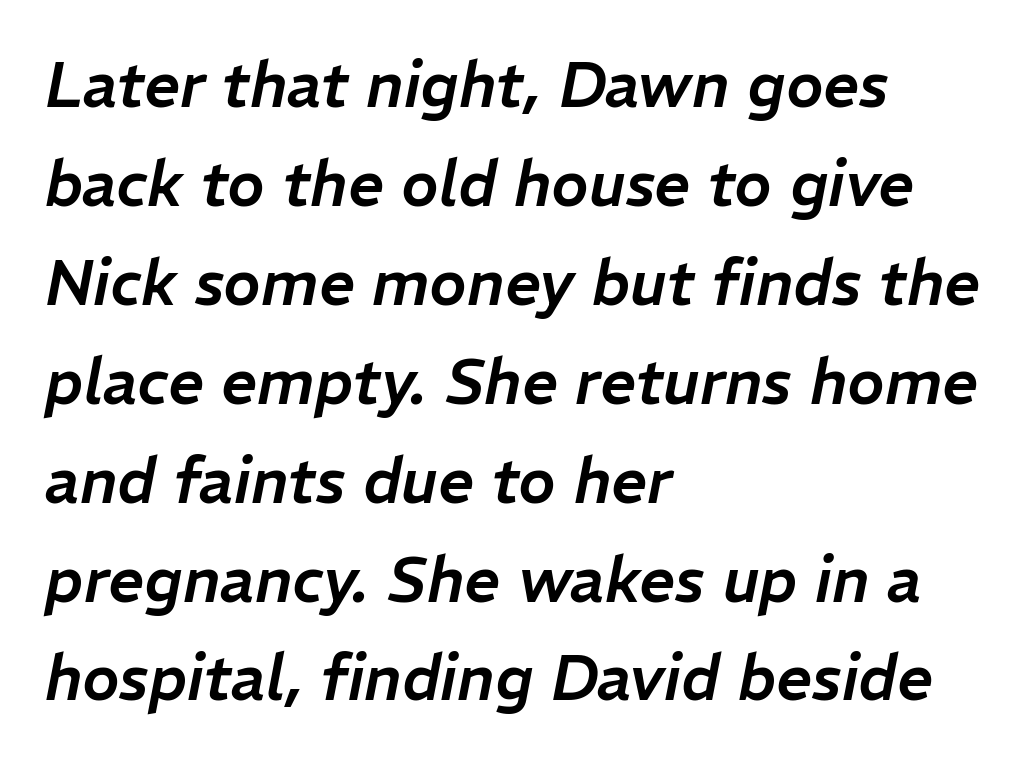
Short and long lines alike share a common starting point at left. You could call the tracking neutral — neither tight nor loose. Notice how descenders clear the ascenders below comfortably — that's standard leading. Any mark beneath the type? The region is blank. The passage shown is typed in a proportional face where columns would drift. It's the slanting kind of type.
